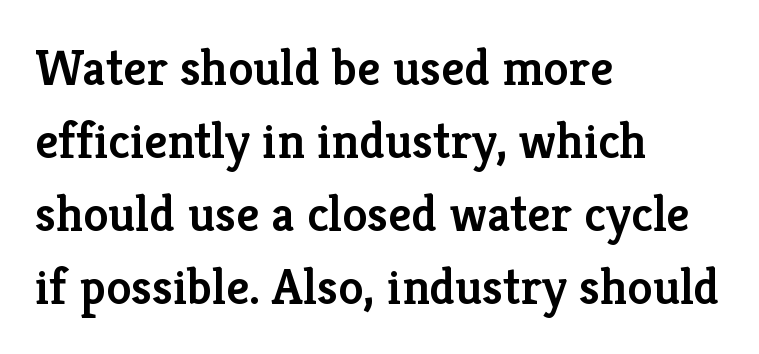
{"serif": "yes", "italic": "no", "bold": "semi", "weight": "semibold", "width": "normal", "stroke_contrast": "low", "x_height": "medium", "monospaced": "no", "underline": "no", "align": "left", "line_spacing": "normal", "line_spacing_ratio": 1.43, "letter_spacing": "normal", "letter_spacing_em": 0.0, "glyph_px": 51}
